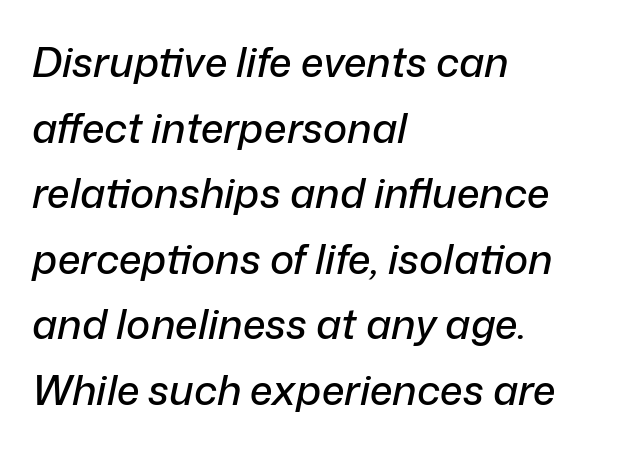
{"italic": "yes", "lean": "right", "slant_degrees": 12, "width": "normal", "stroke_contrast": "low", "x_height": "medium", "monospaced": "no", "underline": "no", "align": "left", "line_spacing": "normal", "line_spacing_ratio": 1.6, "letter_spacing": "normal", "letter_spacing_em": 0.0, "glyph_px": 41}
